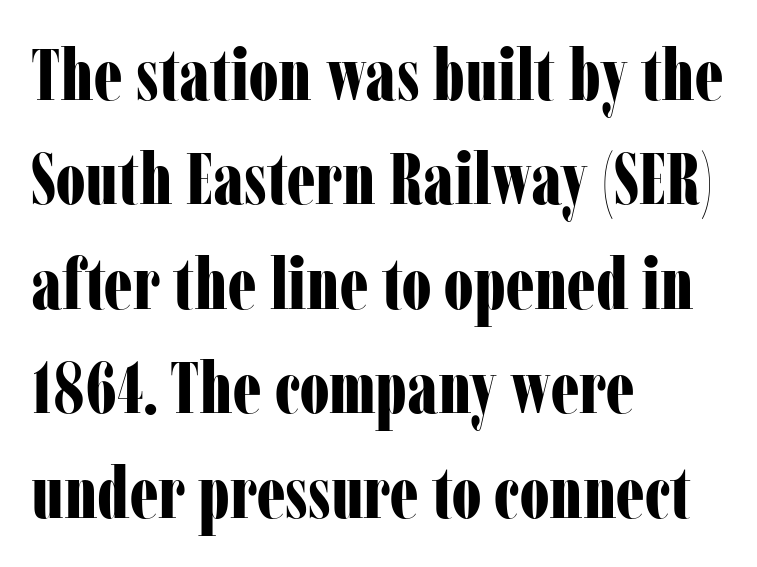
{"serif": "yes", "italic": "no", "bold": "yes", "weight": "bold", "width": "condensed", "stroke_contrast": "low", "x_height": "medium", "monospaced": "no", "underline": "no", "align": "left", "line_spacing": "normal", "line_spacing_ratio": 1.45, "letter_spacing": "normal", "letter_spacing_em": 0.0, "glyph_px": 72}
